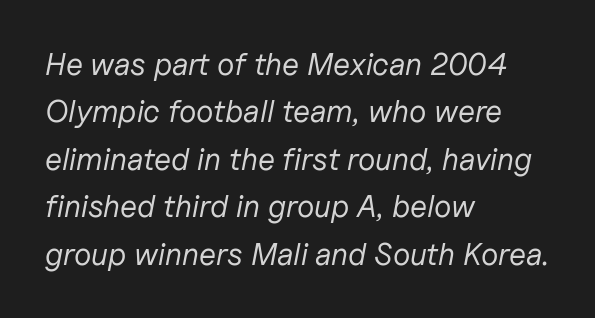
The image shows 31 px regular-weight type, italic (leaning right); set left-aligned, normal line spacing (1.53x), normal letter spacing, not underlined; low stroke contrast and a medium x-height.
